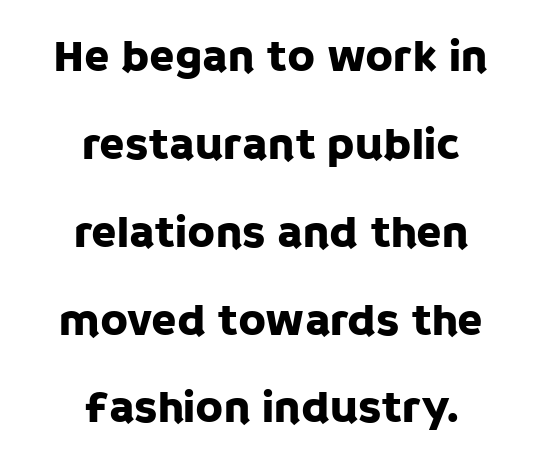
The image shows 46 px sans-serif type, upright; set centered, loose line spacing (1.91x), normal letter spacing, not underlined; low stroke contrast and a large x-height.
